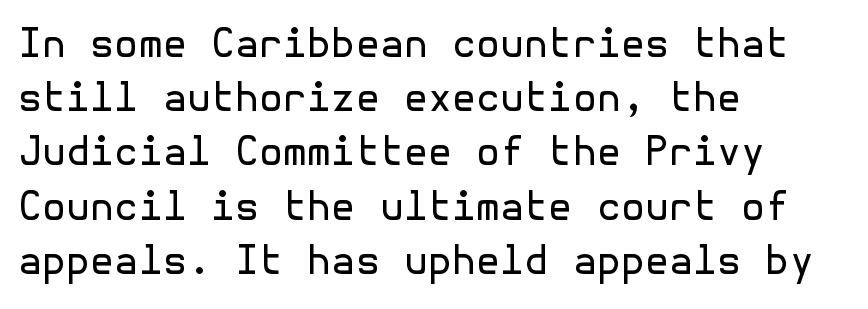
Each letter's strokes conclude bluntly, with no projecting serifs. The paragraph shown leans on its left margin. The tracking reads as untouched default to a designer's eye. The vertical gap from one line to the next is medium. Rendered with straight, roman letterforms. Stroke mass is kept to a normal reading level or below.
